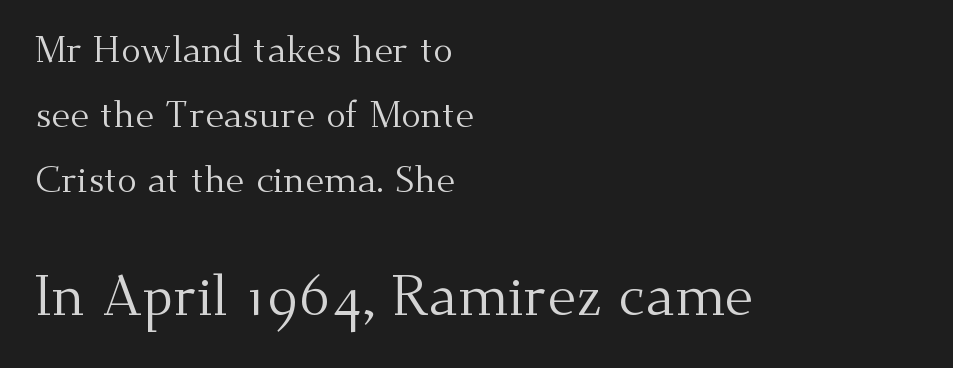
Q: Is the text bold? A: No.
Q: Is the text italic (slanted)? A: No, it is upright.
Q: Is the typeface a serif or a sans-serif typeface? A: Serif.
Q: Is the text underlined? A: No.
Q: How is the paragraph aligned? A: Left-aligned.
Q: Is the spacing between letters normal or unusually wide? A: Normal.
Q: Which block of text is set in a larger size, the first (top) or the second (bottom)? A: The second (bottom) one.
Q: Width (condensed, normal, or wide)? A: Normal.
Q: Stroke contrast? A: Medium.
Q: x-height? A: Small.
Q: Monospaced? A: No.
